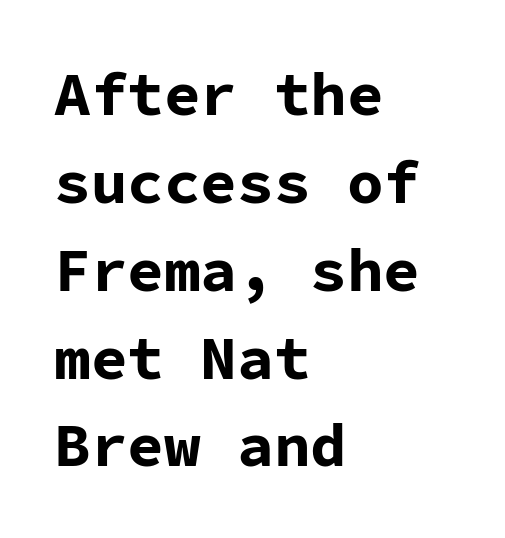
{"serif": "no", "italic": "no", "bold": "yes", "weight": "bold", "width": "normal", "stroke_contrast": "low", "x_height": "medium", "monospaced": "yes", "underline": "no", "align": "left", "line_spacing": "normal", "line_spacing_ratio": 1.44, "letter_spacing": "normal", "letter_spacing_em": 0.0, "glyph_px": 61}
